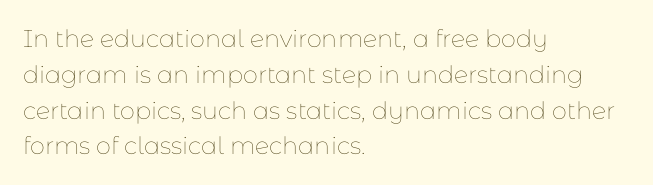
Q: Is the text bold? A: No.
Q: Is the text italic (slanted)? A: No, it is upright.
Q: Is the text underlined? A: No.
Q: How is the paragraph aligned? A: Left-aligned.
Q: Is the spacing between letters normal or unusually wide? A: Normal.
Q: Is the spacing between lines tight, normal or loose? A: Normal.
